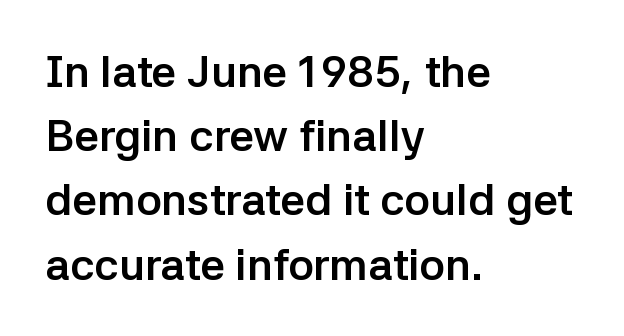
In terms of posture, this sample is upright. Students, note that the glyphs here touch the page at normal intervals. Glance below the letters and you will spot only blank space. Evenly set lines give the paragraph a standard silhouette. To sum up the face: it is a sans, with no serifs. These words are printed bold, with thick strokes throughout.
